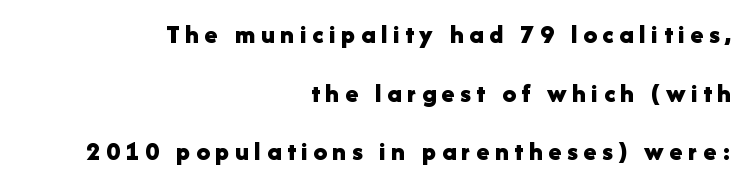
The image shows 27 px bold type, upright; set right-aligned, loose line spacing (2.17x), unusually wide letter spacing (+0.21 em), not underlined.
